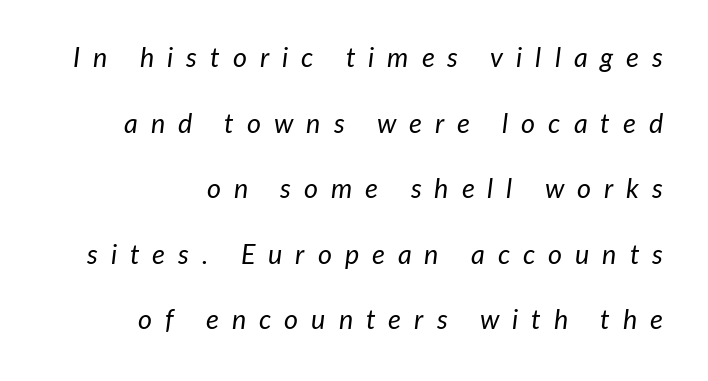
{"italic": "yes", "lean": "right", "slant_degrees": 7, "bold": "no", "underline": "no", "align": "right", "line_spacing": "loose", "line_spacing_ratio": 2.43, "letter_spacing": "wide", "letter_spacing_em": 0.48, "glyph_px": 27}
